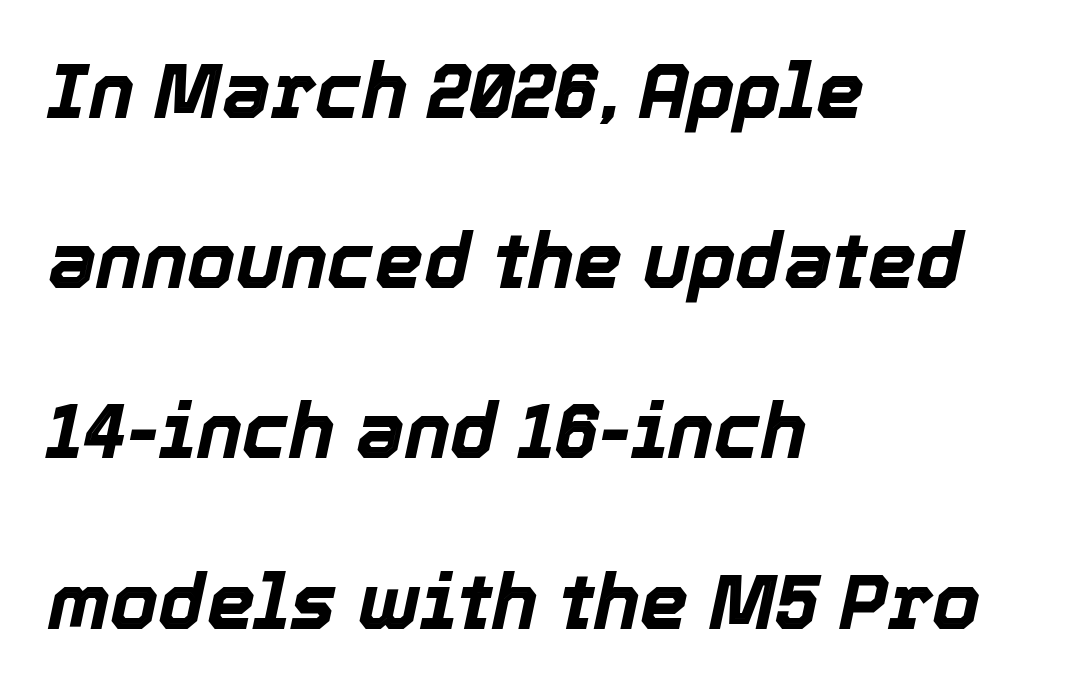
Q: Is the text bold? A: Yes.
Q: Is the text italic (slanted)? A: Yes, it leans right by about 12 degrees.
Q: Is the text underlined? A: No.
Q: How is the paragraph aligned? A: Left-aligned.
Q: Is the spacing between letters normal or unusually wide? A: Normal.
Q: Is the spacing between lines tight, normal or loose? A: Loose.
Q: Width (condensed, normal, or wide)? A: Normal.
Q: x-height? A: Medium.
Q: Monospaced? A: No.
